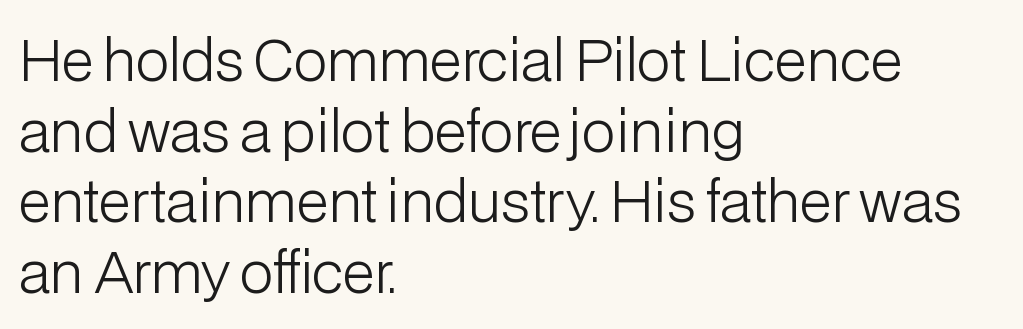
Q: Is the text bold? A: No.
Q: Is the text italic (slanted)? A: No, it is upright.
Q: Is the typeface a serif or a sans-serif typeface? A: Sans-serif.
Q: Is the text underlined? A: No.
Q: How is the paragraph aligned? A: Left-aligned.
Q: Is the spacing between letters normal or unusually wide? A: Normal.
Q: Is the spacing between lines tight, normal or loose? A: Normal.
Q: Width (condensed, normal, or wide)? A: Normal.
Q: Stroke contrast? A: Low.
Q: x-height? A: Medium.
Q: Monospaced? A: No.
